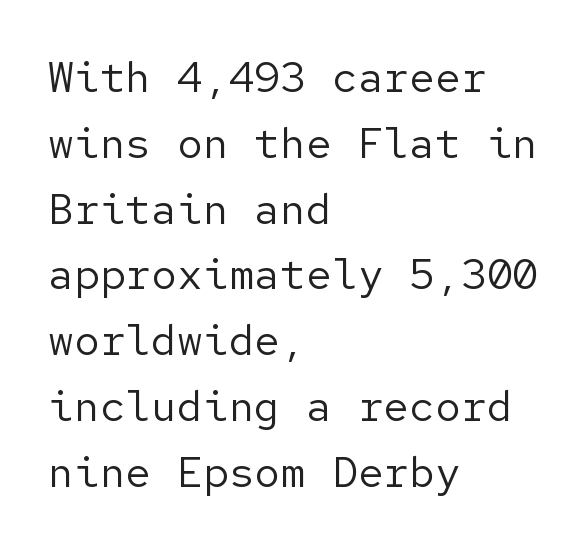
I'd call this a sans setting — the letters go barefoot. Style check: upright. Underline: absent. Layout note: lines flush left. Leading matches the norm, producing a regular column. Think standard paragraph weight, or any step lighter than that.
